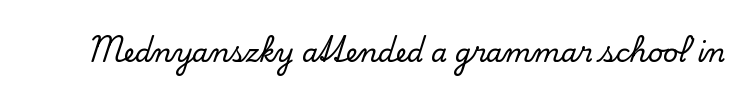
{"underline": "no", "letter_spacing": "normal", "letter_spacing_em": 0.0, "glyph_px": 26}
